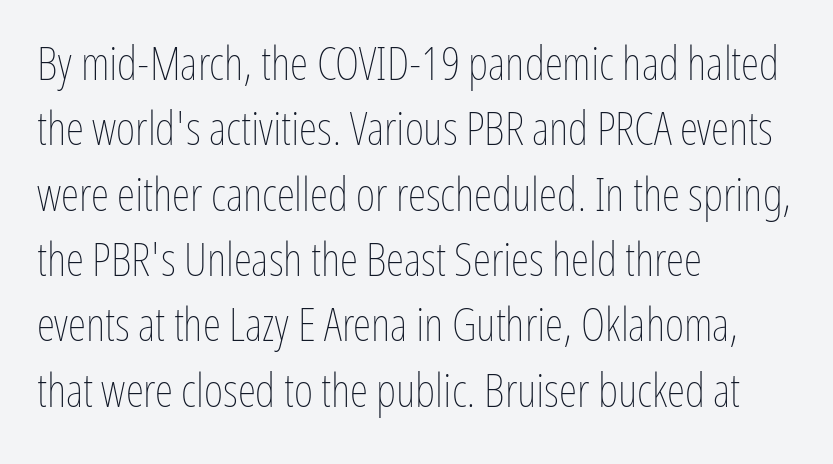
{"italic": "no", "bold": "no", "weight": "thin", "width": "condensed", "stroke_contrast": "low", "x_height": "medium", "monospaced": "no", "underline": "no", "align": "left", "line_spacing": "normal", "line_spacing_ratio": 1.39, "letter_spacing": "normal", "letter_spacing_em": 0.0, "glyph_px": 47}
